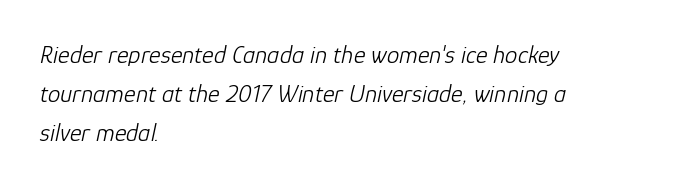
The letters look calm and open, with moderate or lighter stems. Spacing between characters is what you'd get straight out of the box. Looking at the ascenders, they clearly lean. Evenly set lines give the paragraph a standard silhouette.
